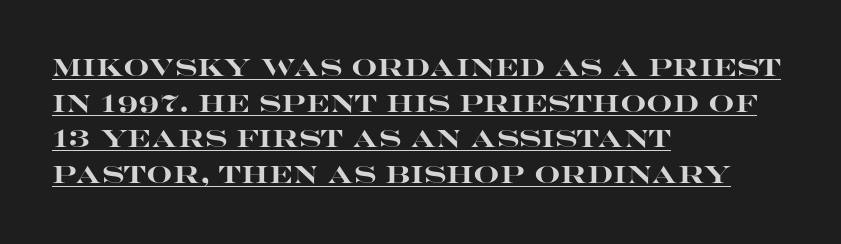
Heavy-handed strokes throughout: this text is bold. The passage shown is underscored from start to finish. The vertical gap from one line to the next is medium. The typesetter chose a ragged-right arrangement here.
